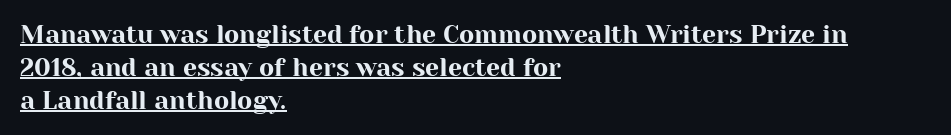
Q: Is the text italic (slanted)? A: No, it is upright.
Q: Is the text underlined? A: Yes.
Q: How is the paragraph aligned? A: Left-aligned.
Q: Is the spacing between letters normal or unusually wide? A: Normal.
Q: Is the spacing between lines tight, normal or loose? A: Normal.
